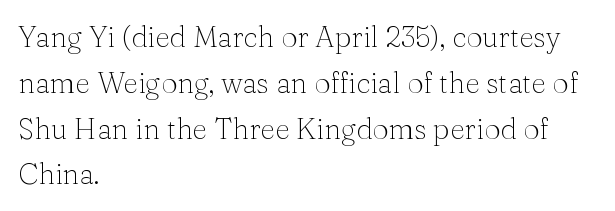
{"serif": "yes", "italic": "no", "bold": "no", "weight": "thin", "width": "normal", "stroke_contrast": "medium", "x_height": "medium", "monospaced": "no", "underline": "no", "align": "left", "line_spacing": "normal", "line_spacing_ratio": 1.58, "letter_spacing": "normal", "letter_spacing_em": 0.0, "glyph_px": 29}
